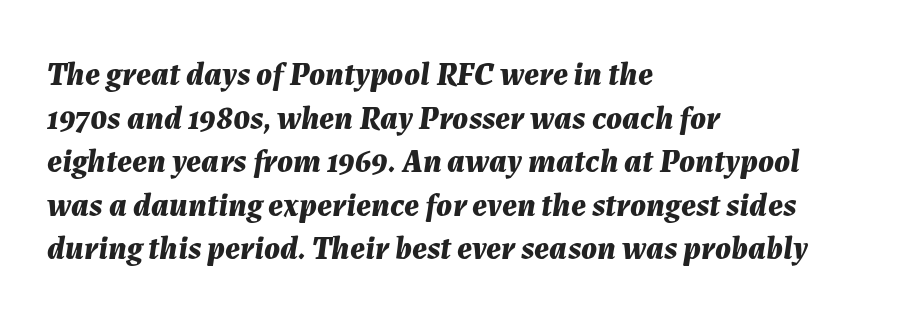
The whole block is typeset with a tilt. Caption: multi-line text, flush left, ragged right. The face used here has the dense, thick strokes of a bold. The block of text has a typical density, with ordinary space between rows.
